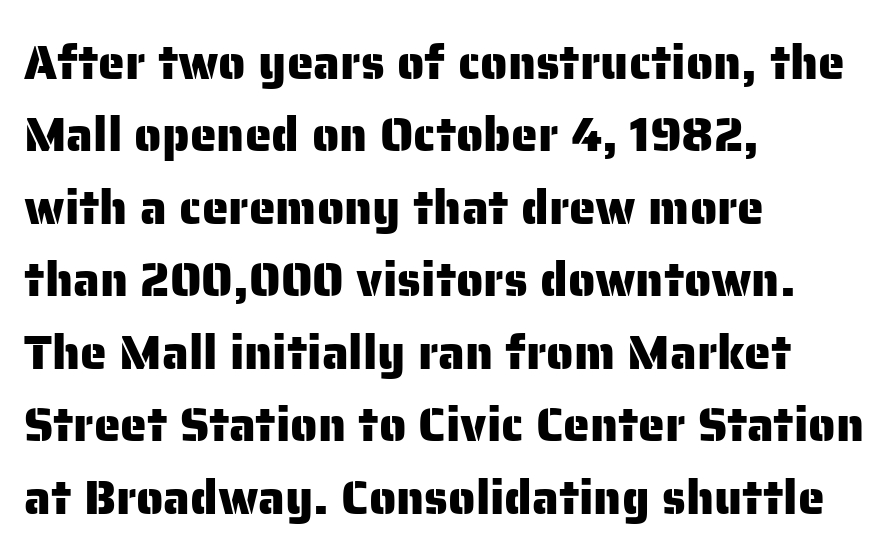
This sample has the flowing, uneven cadence of proportional lettering. Underline: absent. Quick note: interline space is typical. The letters stand upright; this is a roman face. This sample uses a sans-serif face.
